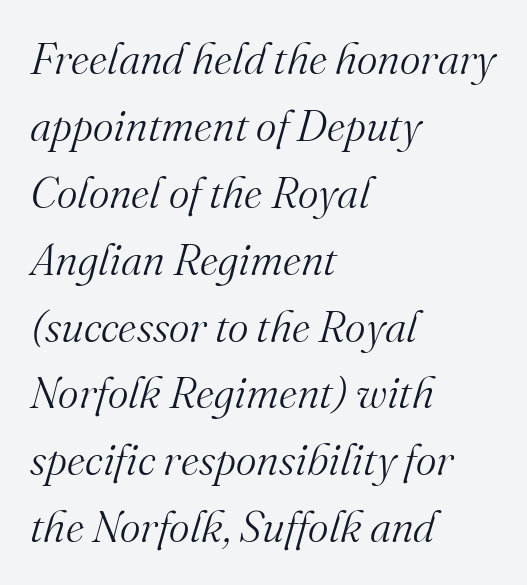
{"serif": "yes", "italic": "yes", "lean": "right", "slant_degrees": 16, "bold": "no", "weight": "light", "width": "normal", "stroke_contrast": "medium", "x_height": "small", "monospaced": "no", "underline": "no", "align": "left", "line_spacing": "normal", "line_spacing_ratio": 1.52, "letter_spacing": "normal", "letter_spacing_em": 0.0, "glyph_px": 44}
